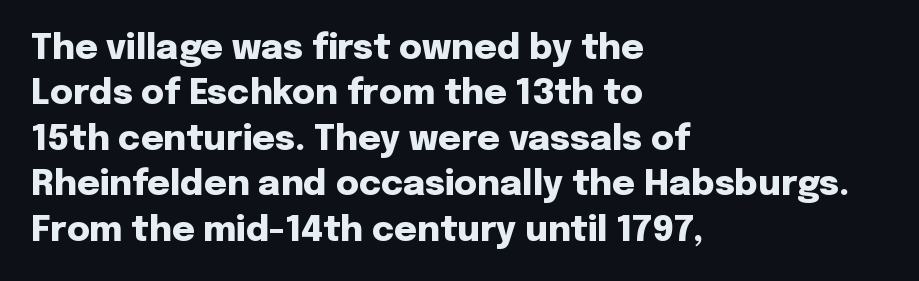
Q: Is the text bold? A: Yes.
Q: Is the text italic (slanted)? A: No, it is upright.
Q: Is the typeface a serif or a sans-serif typeface? A: Sans-serif.
Q: Is the text underlined? A: No.
Q: How is the paragraph aligned? A: Left-aligned.
Q: Is the spacing between letters normal or unusually wide? A: Normal.
Q: Is the spacing between lines tight, normal or loose? A: Normal.
Q: Width (condensed, normal, or wide)? A: Normal.
Q: Stroke contrast? A: Low.
Q: x-height? A: Medium.
Q: Monospaced? A: No.
